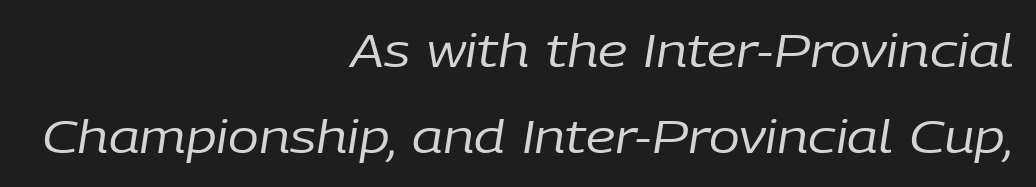
Q: Is the text bold? A: No.
Q: Is the text italic (slanted)? A: Yes, it leans right by about 9 degrees.
Q: Is the text underlined? A: No.
Q: How is the paragraph aligned? A: Right-aligned.
Q: Is the spacing between letters normal or unusually wide? A: Normal.
Q: Width (condensed, normal, or wide)? A: Normal.
Q: Stroke contrast? A: Low.
Q: x-height? A: Medium.
Q: Monospaced? A: No.
